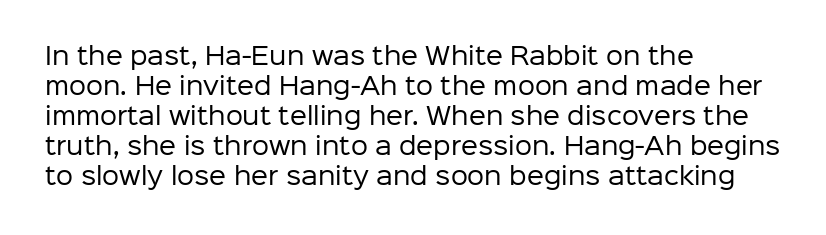
Honestly, there is no underline to notice here at all. The font's upright variant was chosen for this text. Horizontally, the lines are justified to the leading edge only. Bold? No — there's no thickening of the strokes.
